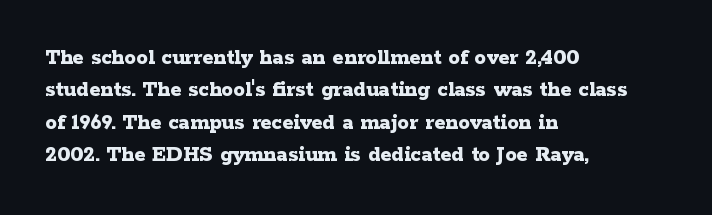
The space directly below the letters is spotless. A dark, heavy texture on the line: the type is bold. Every row of glyphs begins at an identical x-position on the left. Posture: vertical.
